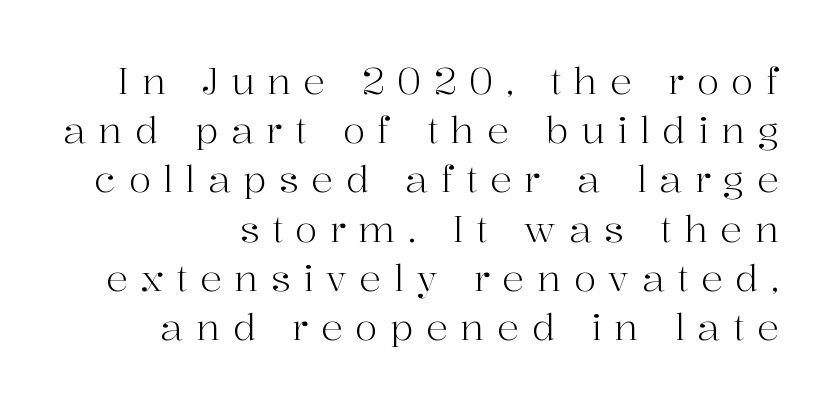
Q: Is the text bold? A: No.
Q: Is the text italic (slanted)? A: No, it is upright.
Q: Is the typeface a serif or a sans-serif typeface? A: Serif.
Q: Is the text underlined? A: No.
Q: Is the spacing between letters normal or unusually wide? A: Unusually wide.
Q: Is the spacing between lines tight, normal or loose? A: Normal.
Q: Width (condensed, normal, or wide)? A: Normal.
Q: Stroke contrast? A: High.
Q: x-height? A: Medium.
Q: Monospaced? A: No.
